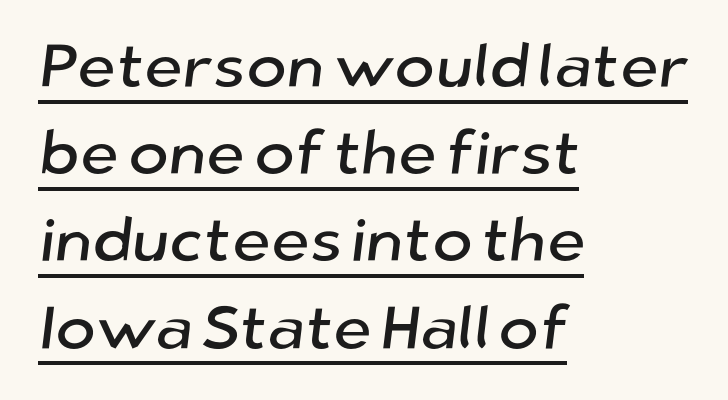
The image shows 61 px sans-serif type; set left-aligned, normal line spacing (1.43x), normal letter spacing, underlined; low stroke contrast and a medium x-height.
